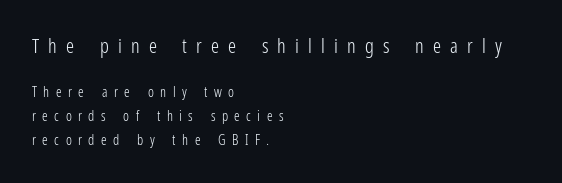
Q: Is the text bold? A: No.
Q: Is the text italic (slanted)? A: No, it is upright.
Q: Is the text underlined? A: No.
Q: How is the paragraph aligned? A: Left-aligned.
Q: Is the spacing between letters normal or unusually wide? A: Unusually wide.
Q: Which block of text is set in a larger size, the first (top) or the second (bottom)? A: The first (top) one.
